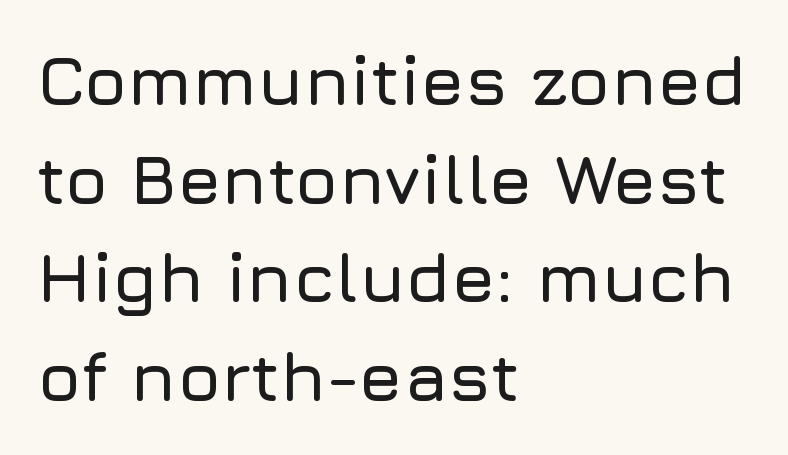
The image shows 70 px sans-serif type, upright; set left-aligned, normal line spacing (1.41x), normal letter spacing, not underlined; low stroke contrast and a medium x-height.
